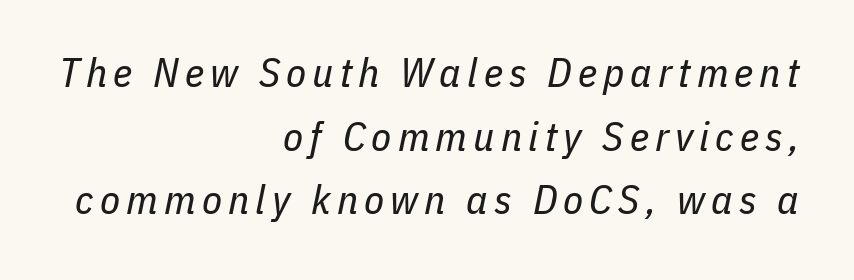
Think of a printed novel: that variable character pitch is what you see here. This rendering features lettering with no underline. In terms of posture, this sample is oblique. Line endings align vertically; line beginnings do not. Summary of weight: not heavy and not bold.
